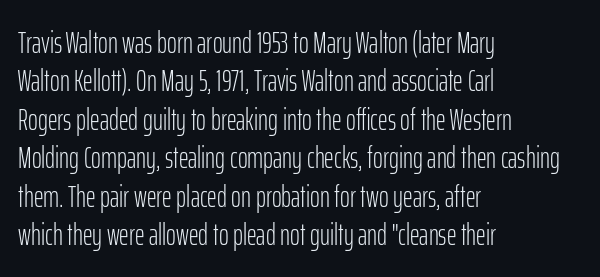
{"serif": "no", "italic": "no", "bold": "no", "weight": "light", "width": "condensed", "stroke_contrast": "low", "x_height": "medium", "monospaced": "no", "underline": "no", "align": "left", "line_spacing": "normal", "line_spacing_ratio": 1.28, "letter_spacing": "normal", "letter_spacing_em": 0.0, "glyph_px": 30}
